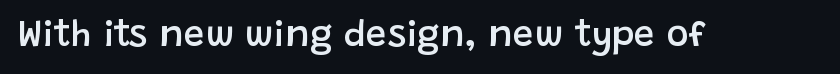
In terms of posture, this sample is upright. Typographic density is moderately raised because the face is semibold. Students, note that the glyphs here touch the page at normal intervals. The rendering shows plain stroke endings on the letterforms — a sans-serif design. Beneath every word, the page is bare. Character widths vary here, with narrow letters taking less room than wide ones.
